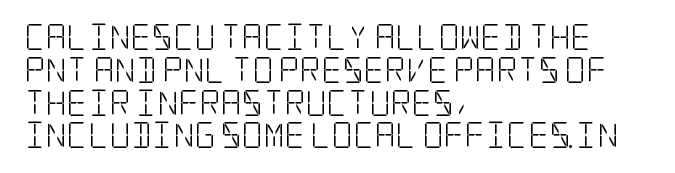
Q: Is the text bold? A: No.
Q: Is the text italic (slanted)? A: No, it is upright.
Q: Is the text underlined? A: No.
Q: How is the paragraph aligned? A: Left-aligned.
Q: Is the spacing between letters normal or unusually wide? A: Normal.
Q: Is the spacing between lines tight, normal or loose? A: Normal.
